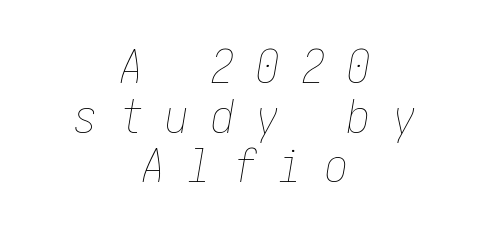
Stems here are at most as thick as an everyday book face. Horizontally, the lines are justified to the midpoint only. This sample uses an oblique cut, with every glyph tilted off the vertical. The type is letterspaced generously, with wide tracking.
